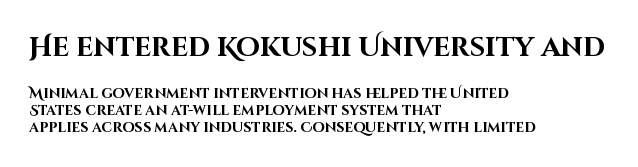
Q: Is the text bold? A: Yes.
Q: Is the text italic (slanted)? A: No, it is upright.
Q: Is the text underlined? A: No.
Q: How is the paragraph aligned? A: Left-aligned.
Q: Is the spacing between letters normal or unusually wide? A: Normal.
Q: Which block of text is set in a larger size, the first (top) or the second (bottom)? A: The first (top) one.
